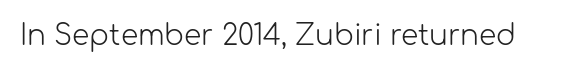
Q: Is the text bold? A: No.
Q: Is the text italic (slanted)? A: No, it is upright.
Q: Is the typeface a serif or a sans-serif typeface? A: Sans-serif.
Q: Is the text underlined? A: No.
Q: Is the spacing between letters normal or unusually wide? A: Normal.
Q: Width (condensed, normal, or wide)? A: Normal.
Q: Stroke contrast? A: Low.
Q: x-height? A: Medium.
Q: Monospaced? A: No.
